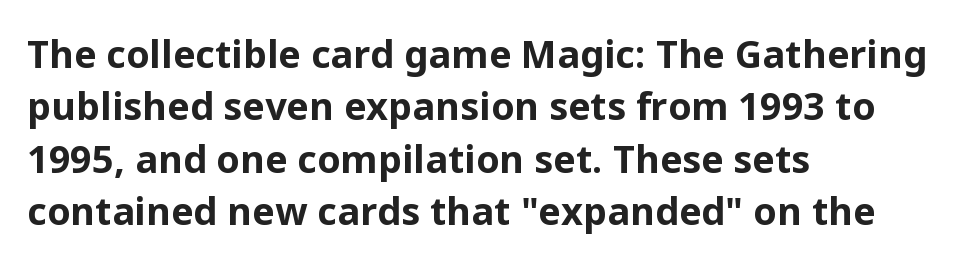
The image shows 38 px bold sans-serif type, upright; set left-aligned, normal line spacing (1.38x), normal letter spacing, not underlined; low stroke contrast and a medium x-height.
